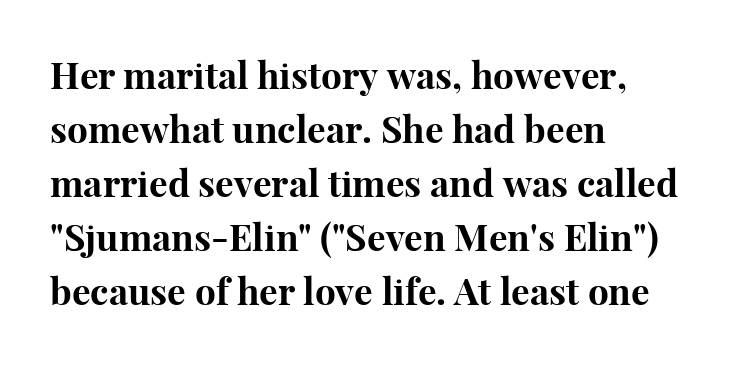
Q: Is the text bold? A: Yes.
Q: Is the text italic (slanted)? A: No, it is upright.
Q: Is the typeface a serif or a sans-serif typeface? A: Serif.
Q: Is the text underlined? A: No.
Q: How is the paragraph aligned? A: Left-aligned.
Q: Is the spacing between letters normal or unusually wide? A: Normal.
Q: Is the spacing between lines tight, normal or loose? A: Normal.
Q: Width (condensed, normal, or wide)? A: Normal.
Q: Stroke contrast? A: High.
Q: x-height? A: Medium.
Q: Monospaced? A: No.
